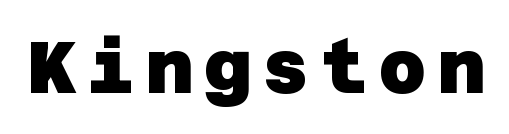
Q: Is the text bold? A: Yes.
Q: Is the typeface a serif or a sans-serif typeface? A: Sans-serif.
Q: Is the text underlined? A: No.
Q: Width (condensed, normal, or wide)? A: Normal.
Q: Stroke contrast? A: Low.
Q: x-height? A: Large.
